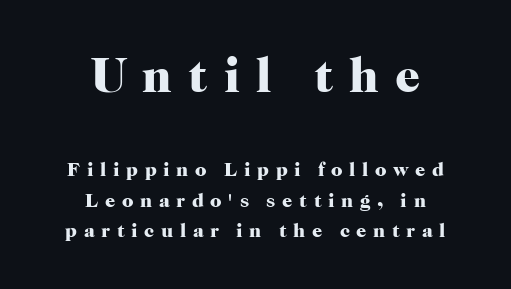
Italic: no, the glyphs are upright roman. The letters advance in unequal steps, a hallmark of proportional type. Is this a sans? No — the strokes have serifs. Type size steps down from the first block to the second.
